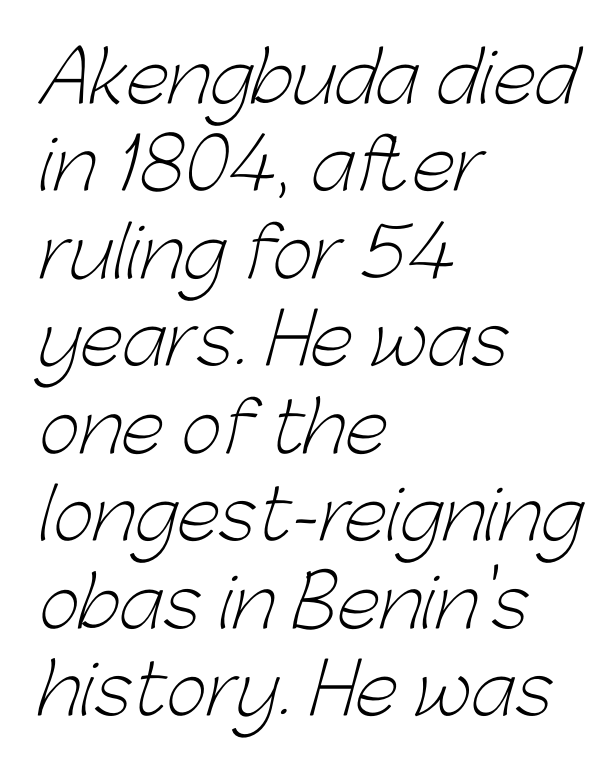
The image shows 70 px light sans-serif type; set left-aligned, normal line spacing (1.25x), normal letter spacing, not underlined; low stroke contrast and a medium x-height.
